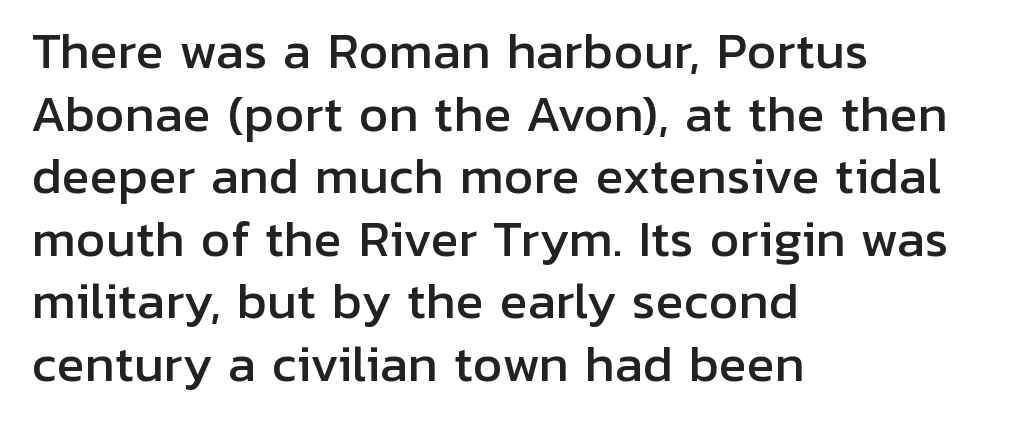
The image shows 47 px sans-serif type, upright; set left-aligned, normal line spacing (1.33x), normal letter spacing, not underlined; low stroke contrast and a medium x-height.
